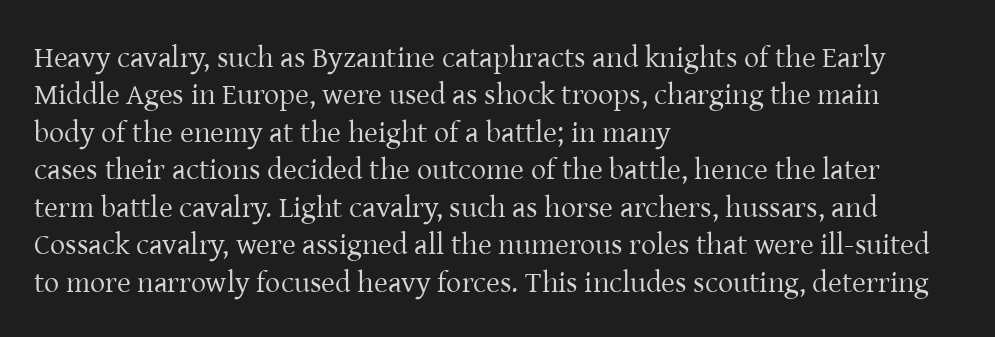
{"serif": "yes", "italic": "no", "bold": "no", "weight": "regular", "width": "normal", "stroke_contrast": "low", "x_height": "medium", "monospaced": "no", "underline": "no", "align": "left", "line_spacing": "normal", "line_spacing_ratio": 1.25, "letter_spacing": "normal", "letter_spacing_em": 0.0, "glyph_px": 30}
